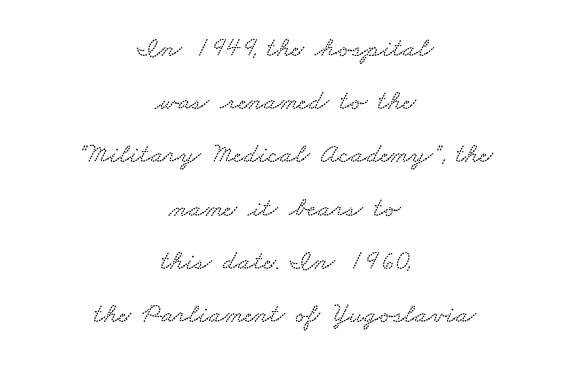
The image shows 28 px wide type; set centered, loose line spacing (1.9x), normal letter spacing, not underlined; low stroke contrast and a small x-height.
